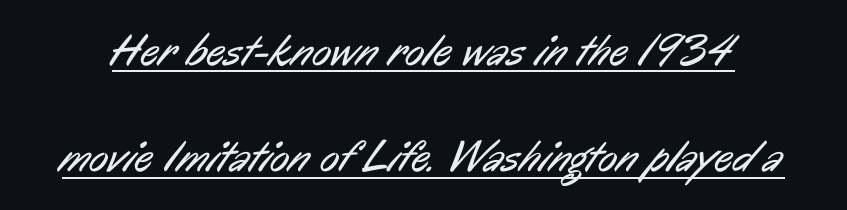
{"serif": "no", "bold": "no", "weight": "regular", "width": "condensed", "stroke_contrast": "low", "x_height": "medium", "monospaced": "no", "underline": "yes", "line_spacing": "loose", "line_spacing_ratio": 2.36, "letter_spacing": "normal", "letter_spacing_em": 0.0, "glyph_px": 45}
